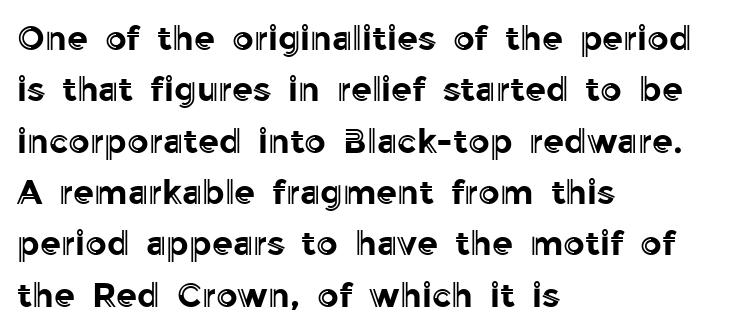
Caption: standard tracking, unaltered. Bare-footed words on every line. No italicization has been applied; the sample stays upright. The letters advance in unequal steps, a hallmark of proportional type.
